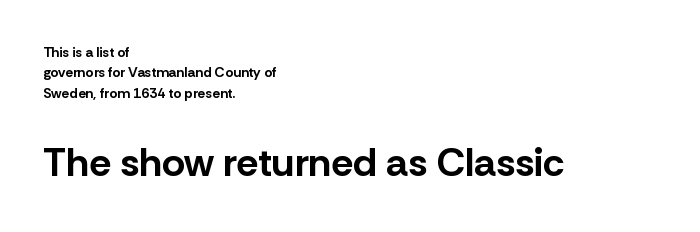
{"serif": "no", "italic": "no", "bold": "yes", "weight": "bold", "width": "normal", "stroke_contrast": "low", "x_height": "medium", "monospaced": "no", "underline": "no", "align": "left", "line_spacing": "normal", "line_spacing_ratio": 1.45, "letter_spacing": "normal", "letter_spacing_em": 0.0, "larger_block": "second", "size_ratio": 2.86, "glyph_px": 40}
